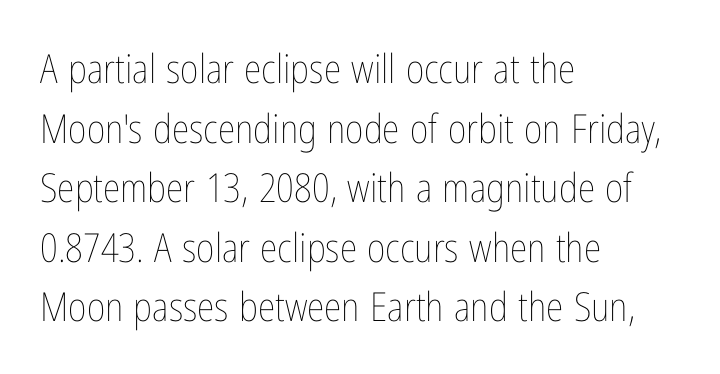
The image shows 40 px thin, condensed type, upright; set left-aligned, normal line spacing (1.49x), normal letter spacing, not underlined; low stroke contrast and a medium x-height.
